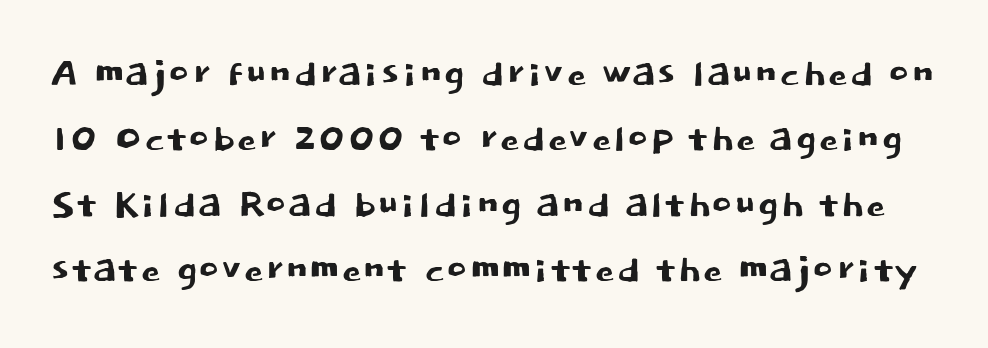
{"serif": "no", "italic": "no", "width": "normal", "stroke_contrast": "low", "x_height": "large", "monospaced": "no", "underline": "no", "line_spacing": "normal", "line_spacing_ratio": 1.31, "letter_spacing": "normal", "letter_spacing_em": 0.0, "glyph_px": 50}
